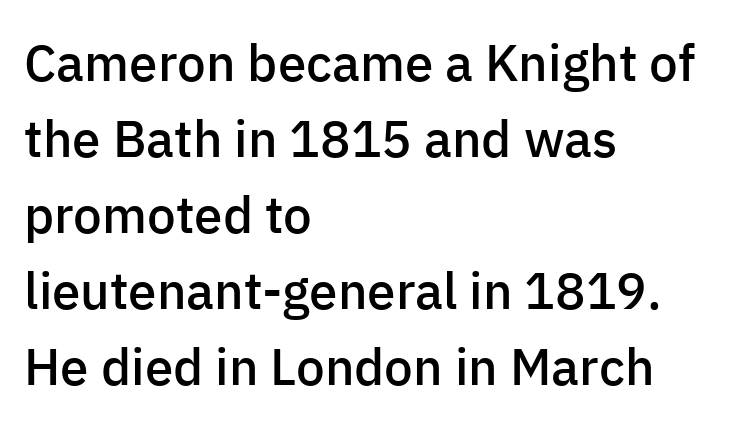
Q: Is the text bold? A: Semi-bold.
Q: Is the text italic (slanted)? A: No, it is upright.
Q: Is the typeface a serif or a sans-serif typeface? A: Sans-serif.
Q: Is the text underlined? A: No.
Q: How is the paragraph aligned? A: Left-aligned.
Q: Is the spacing between letters normal or unusually wide? A: Normal.
Q: Is the spacing between lines tight, normal or loose? A: Normal.
Q: Width (condensed, normal, or wide)? A: Normal.
Q: Stroke contrast? A: Low.
Q: x-height? A: Medium.
Q: Monospaced? A: No.
